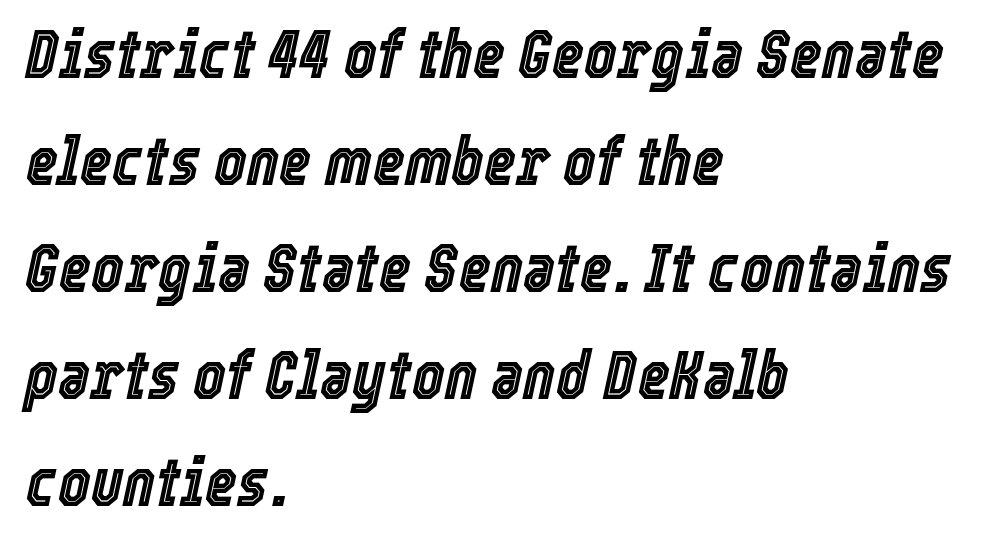
Q: Is the text italic (slanted)? A: Yes, it leans right by about 12 degrees.
Q: Is the text underlined? A: No.
Q: How is the paragraph aligned? A: Left-aligned.
Q: Is the spacing between letters normal or unusually wide? A: Normal.
Q: Is the spacing between lines tight, normal or loose? A: Normal.
Q: Width (condensed, normal, or wide)? A: Condensed.
Q: x-height? A: Medium.
Q: Monospaced? A: No.
